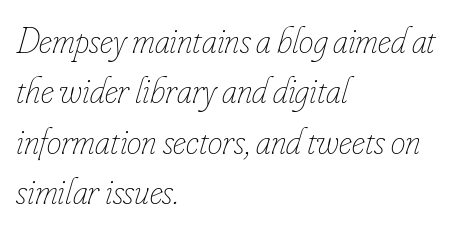
Q: Is the text bold? A: No.
Q: Is the text italic (slanted)? A: Yes, it leans right by about 16 degrees.
Q: Is the text underlined? A: No.
Q: How is the paragraph aligned? A: Left-aligned.
Q: Is the spacing between letters normal or unusually wide? A: Normal.
Q: Is the spacing between lines tight, normal or loose? A: Normal.
Q: Width (condensed, normal, or wide)? A: Condensed.
Q: Stroke contrast? A: Low.
Q: x-height? A: Small.
Q: Monospaced? A: No.
